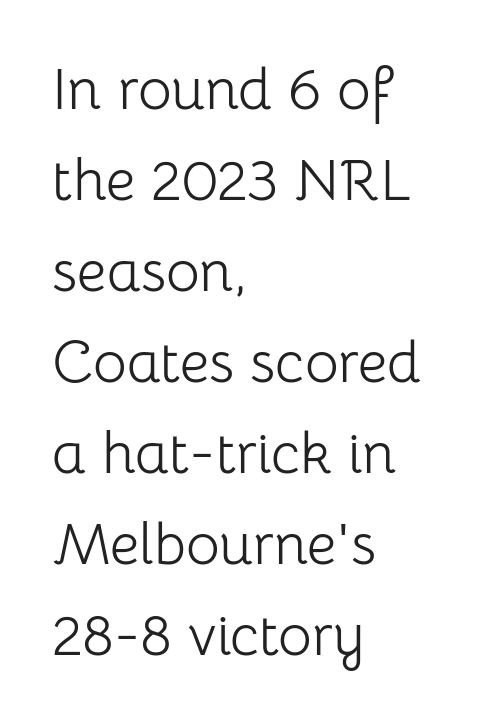
Q: Is the text bold? A: No.
Q: Is the text italic (slanted)? A: No, it is upright.
Q: Is the typeface a serif or a sans-serif typeface? A: Sans-serif.
Q: Is the text underlined? A: No.
Q: How is the paragraph aligned? A: Left-aligned.
Q: Is the spacing between letters normal or unusually wide? A: Normal.
Q: Is the spacing between lines tight, normal or loose? A: Normal.
Q: Width (condensed, normal, or wide)? A: Normal.
Q: Stroke contrast? A: Low.
Q: x-height? A: Medium.
Q: Monospaced? A: No.
